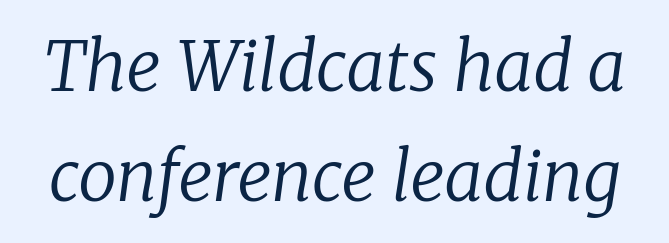
The image shows 69 px regular-weight serif type, italic (leaning right); set normal line spacing (1.59x), normal letter spacing, not underlined; low stroke contrast and a medium x-height.
